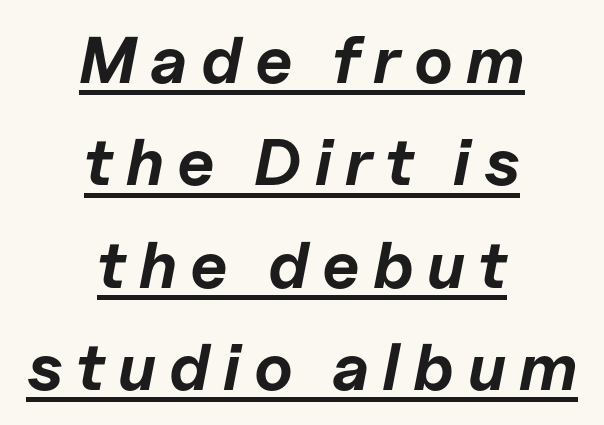
{"italic": "yes", "lean": "right", "slant_degrees": 11, "bold": "yes", "weight": "bold", "width": "normal", "stroke_contrast": "low", "x_height": "medium", "monospaced": "no", "underline": "yes", "align": "center", "line_spacing": "normal", "line_spacing_ratio": 1.55, "letter_spacing": "wide", "letter_spacing_em": 0.2, "glyph_px": 66}
